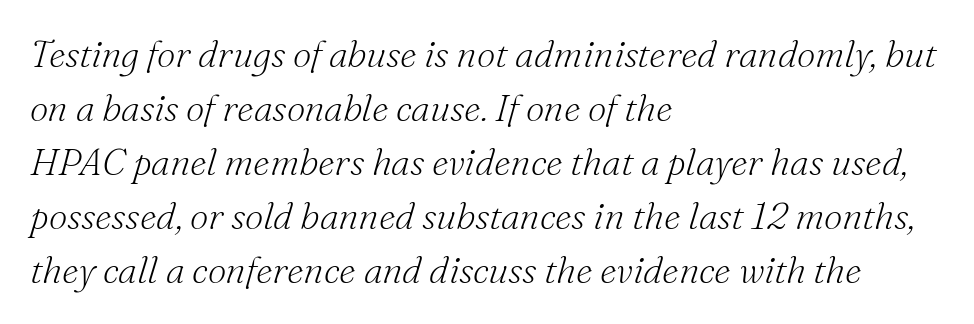
The image shows 37 px light serif type, italic (leaning right); set left-aligned, normal line spacing (1.46x), normal letter spacing, not underlined; medium stroke contrast and a small x-height.
